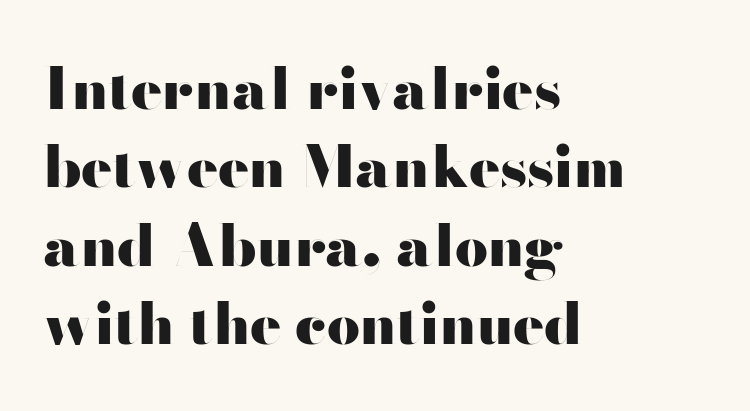
The image shows 58 px heavy, wide type, upright; set left-aligned, normal line spacing (1.35x), normal letter spacing, not underlined; high stroke contrast and a small x-height.
